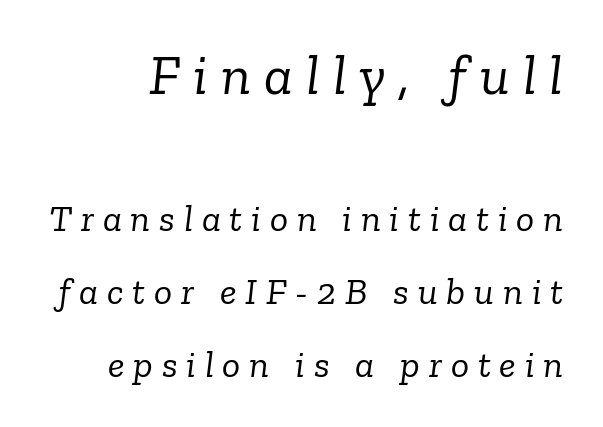
{"serif": "yes", "italic": "yes", "lean": "right", "slant_degrees": 6, "bold": "no", "weight": "light", "width": "normal", "stroke_contrast": "low", "x_height": "medium", "monospaced": "no", "underline": "no", "line_spacing": "loose", "line_spacing_ratio": 1.92, "letter_spacing": "wide", "letter_spacing_em": 0.23, "larger_block": "first", "size_ratio": 1.5, "glyph_px": 57}
